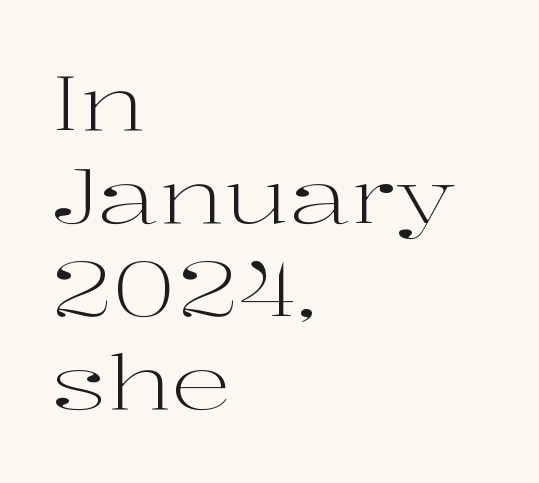
The image shows 75 px light, wide serif type, upright; set left-aligned, line spacing 1.24x, normal letter spacing, not underlined; high stroke contrast and a medium x-height.
